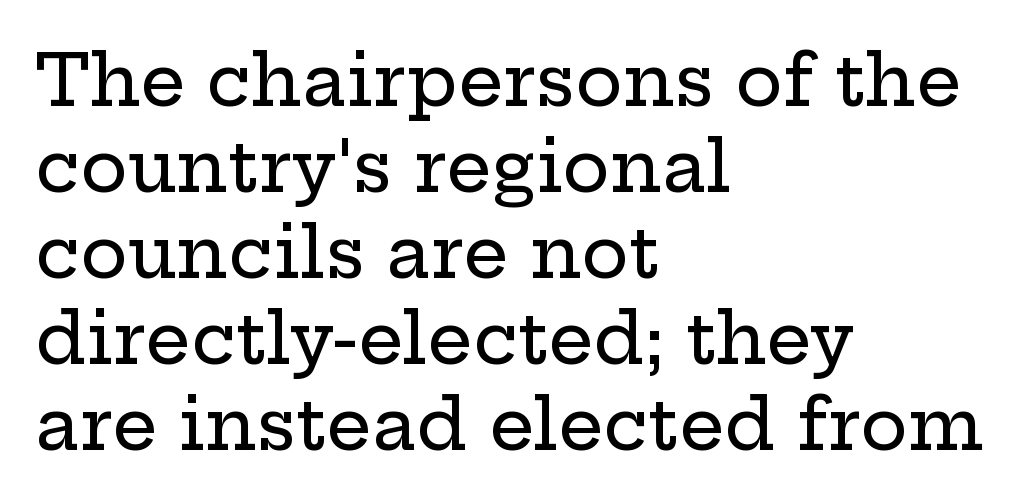
The image shows 71 px wide serif type, upright; set left-aligned, line spacing 1.21x, normal letter spacing, not underlined; low stroke contrast and a medium x-height.
